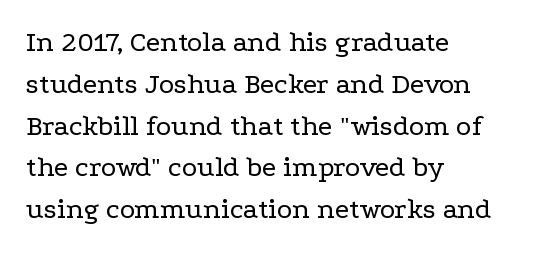
Q: Is the text bold? A: No.
Q: Is the text italic (slanted)? A: No, it is upright.
Q: Is the typeface a serif or a sans-serif typeface? A: Serif.
Q: Is the text underlined? A: No.
Q: How is the paragraph aligned? A: Left-aligned.
Q: Is the spacing between letters normal or unusually wide? A: Normal.
Q: Is the spacing between lines tight, normal or loose? A: Normal.
Q: Width (condensed, normal, or wide)? A: Wide.
Q: Stroke contrast? A: Low.
Q: x-height? A: Medium.
Q: Monospaced? A: No.
